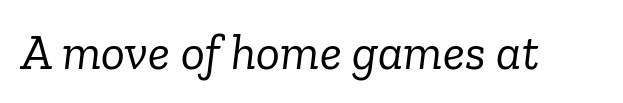
The image shows 50 px light serif type, italic (leaning right); set normal letter spacing, not underlined; low stroke contrast and a medium x-height.
